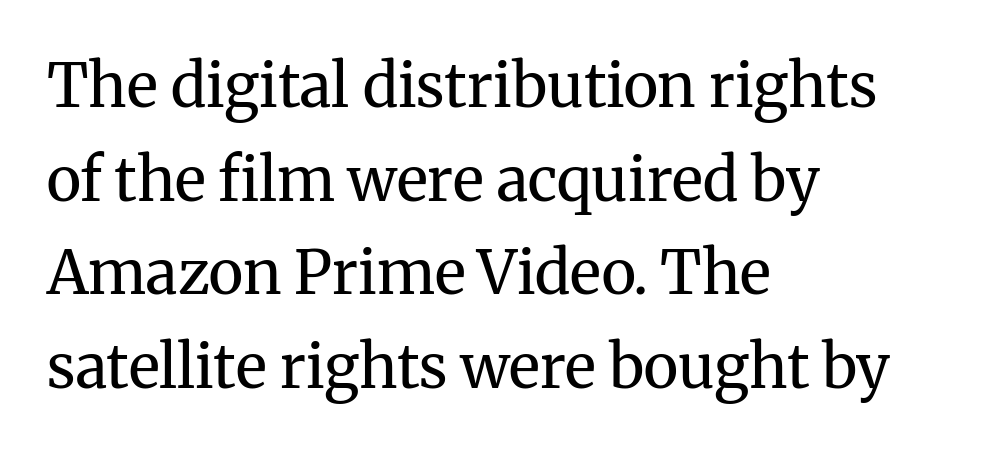
The image shows 60 px regular-weight serif type, upright; set left-aligned, normal line spacing (1.56x), normal letter spacing, not underlined; medium stroke contrast and a medium x-height.
